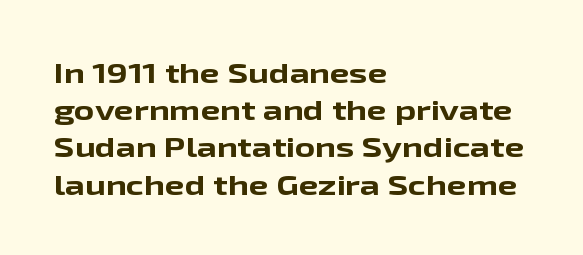
I'd describe the lettering as bold — thick and assertive. Nobody touched the tracking dial on this one. The typesetter chose a ragged-right arrangement here. Vertically, the passage feels balanced, rows spaced as you'd expect. Note the varied advance widths — an 'i' is clearly narrower than an 'm'. The glyphs in this specimen are sans serif.
